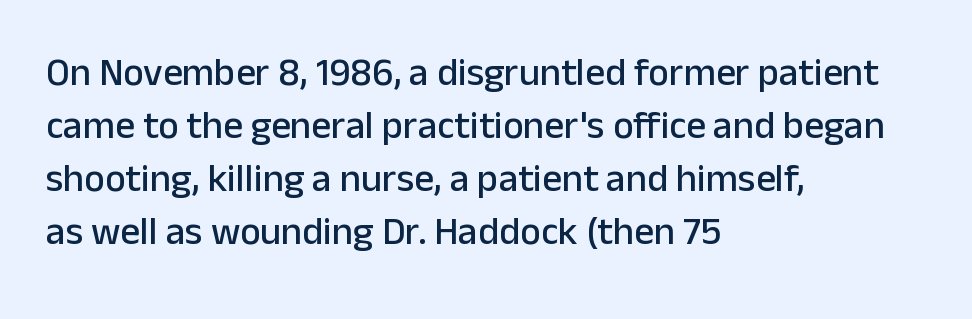
The image shows 39 px sans-serif type, upright; set left-aligned, normal line spacing (1.36x), normal letter spacing, not underlined; low stroke contrast and a medium x-height.
